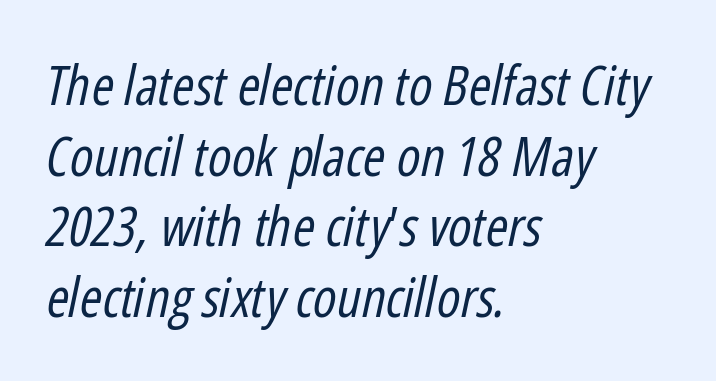
{"italic": "yes", "lean": "right", "slant_degrees": 12, "bold": "no", "weight": "regular", "width": "condensed", "stroke_contrast": "low", "x_height": "medium", "monospaced": "no", "underline": "no", "align": "left", "line_spacing": "normal", "line_spacing_ratio": 1.31, "letter_spacing": "normal", "letter_spacing_em": 0.0, "glyph_px": 54}
